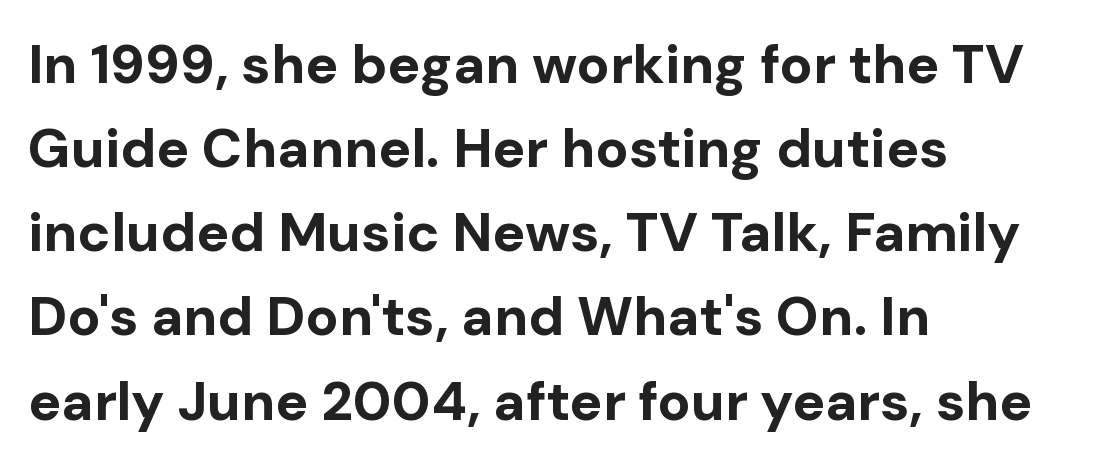
Q: Is the text bold? A: Yes.
Q: Is the text italic (slanted)? A: No, it is upright.
Q: Is the typeface a serif or a sans-serif typeface? A: Sans-serif.
Q: Is the text underlined? A: No.
Q: How is the paragraph aligned? A: Left-aligned.
Q: Is the spacing between letters normal or unusually wide? A: Normal.
Q: Is the spacing between lines tight, normal or loose? A: Normal.
Q: Width (condensed, normal, or wide)? A: Normal.
Q: Stroke contrast? A: Low.
Q: x-height? A: Medium.
Q: Monospaced? A: No.
